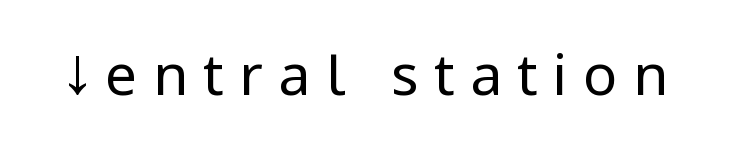
The image shows 57 px regular-weight, condensed sans-serif type, upright; set unusually wide letter spacing (+0.27 em), not underlined; low stroke contrast.
